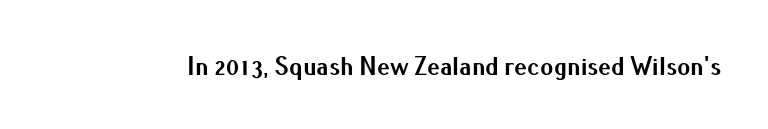
Q: Is the text bold? A: Yes.
Q: Is the text italic (slanted)? A: No, it is upright.
Q: Is the text underlined? A: No.
Q: Is the spacing between letters normal or unusually wide? A: Normal.
